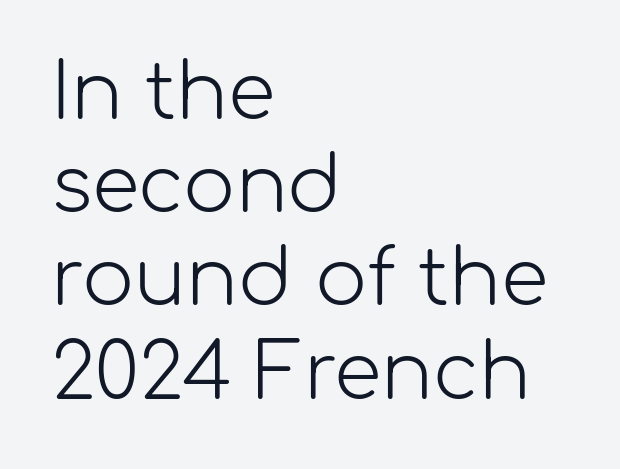
The image shows 77 px light sans-serif type, upright; set left-aligned, line spacing 1.21x, normal letter spacing, not underlined; low stroke contrast and a medium x-height.
